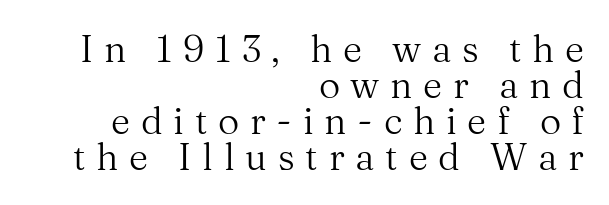
{"serif": "yes", "italic": "no", "bold": "no", "weight": "regular", "width": "normal", "stroke_contrast": "medium", "x_height": "medium", "monospaced": "no", "underline": "no", "align": "right", "line_spacing": "tight", "line_spacing_ratio": 0.97, "letter_spacing": "wide", "letter_spacing_em": 0.29, "glyph_px": 37}
